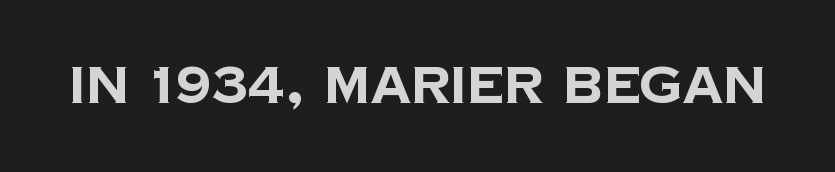
{"serif": "no", "bold": "yes", "weight": "bold", "width": "normal", "stroke_contrast": "low", "x_height": "large", "monospaced": "no", "underline": "no", "letter_spacing": "normal", "letter_spacing_em": 0.0, "glyph_px": 50}
